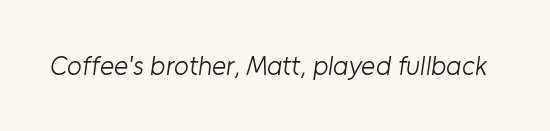
The line texture is even and compact thanks to regular tracking. Glance below the letters and you will spot only blank space. Heft: none added — not bold.
